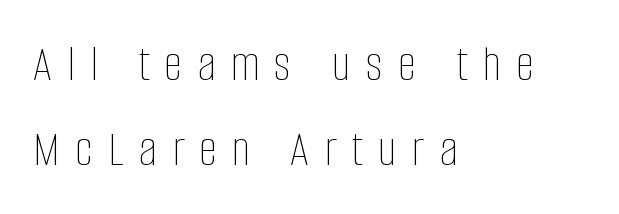
A normal amount of white space separates one row of letters from the next. Italic? Not at all — the glyphs are vertical. Has an underline been added? It has not. Varying glyph widths throughout — classic text-font behaviour. The tracking jumps out immediately: characters are airy and widely separated. Left-aligned paragraph, ragged on the right.
